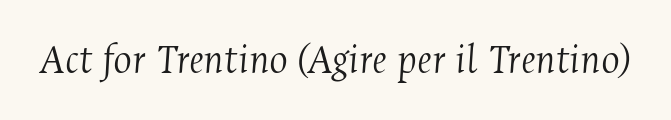
The image shows 44 px light, condensed serif type, italic (leaning right); set normal letter spacing, not underlined; medium stroke contrast and a medium x-height.
